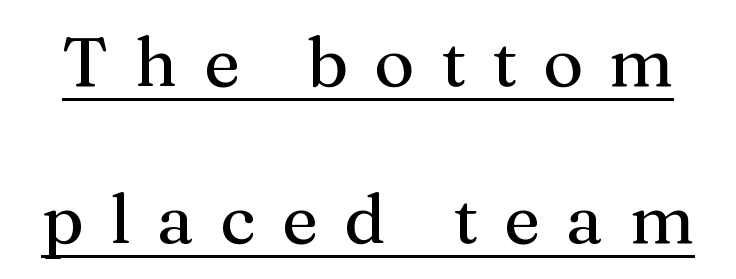
The image shows 69 px serif type, upright; set loose line spacing (2.27x), unusually wide letter spacing (+0.38 em), underlined; medium stroke contrast and a medium x-height.
